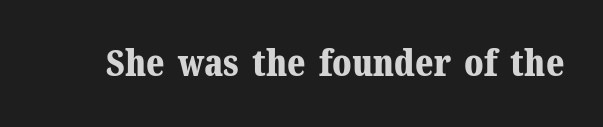
{"serif": "yes", "italic": "no", "bold": "yes", "weight": "bold", "width": "normal", "stroke_contrast": "medium", "x_height": "medium", "monospaced": "no", "underline": "no", "letter_spacing": "normal", "letter_spacing_em": 0.0, "glyph_px": 37}
